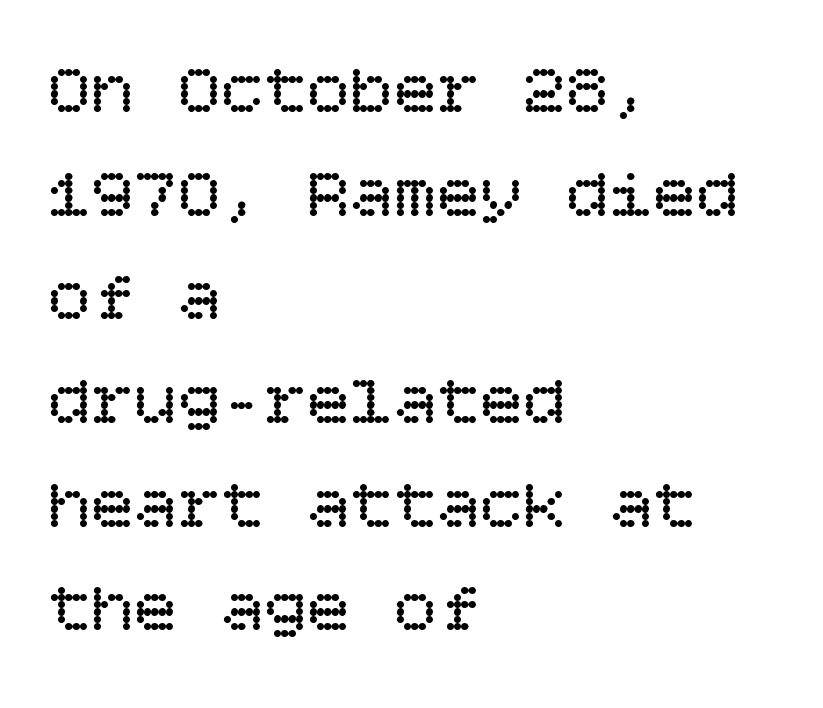
{"italic": "no", "bold": "no", "weight": "regular", "width": "normal", "stroke_contrast": "low", "x_height": "large", "underline": "no", "align": "left", "line_spacing": "normal", "line_spacing_ratio": 1.44, "letter_spacing": "normal", "letter_spacing_em": 0.0, "glyph_px": 72}
